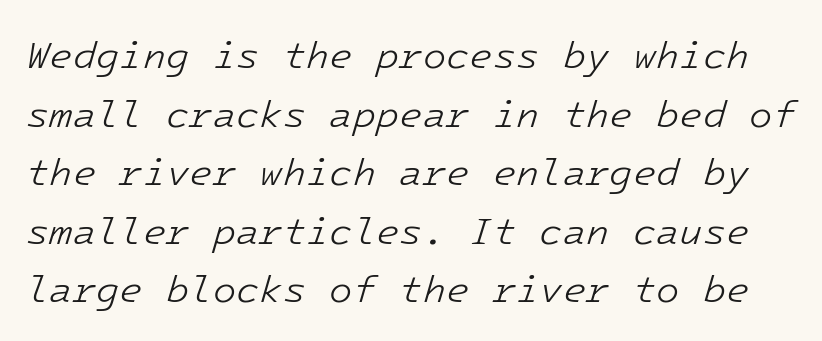
Here the designer chose a console-style face with uniform glyph widths. The font is comparable to plain body text, perhaps lighter. The glyphs look as if they've been sheared to an angle. You could call the tracking neutral — neither tight nor loose. Rule under the text: the space is simply empty. Line spacing here is normal.
